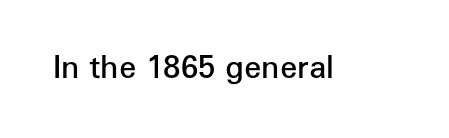
The space directly below the letters is spotless. The letters advance in unequal steps, a hallmark of proportional type. Look at the stroke-to-counter ratio: somewhat heavy, a semibold. Glyph-to-glyph distance matches everyday printed text.
